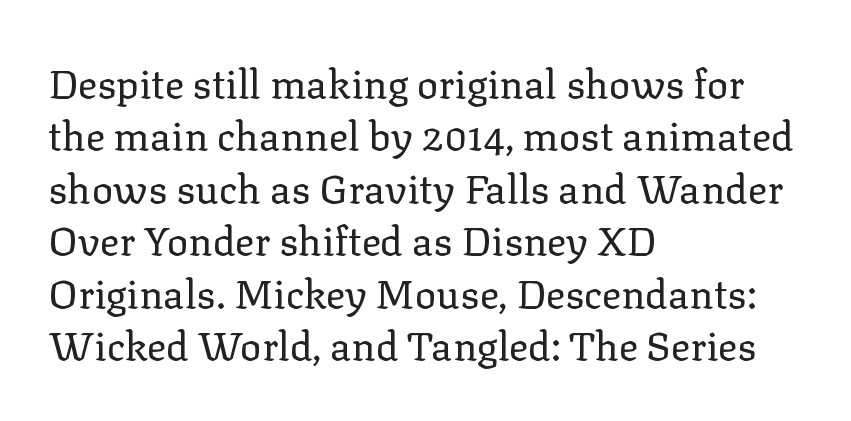
The image shows 40 px regular-weight serif type, upright; set left-aligned, normal line spacing (1.31x), normal letter spacing, not underlined; low stroke contrast and a medium x-height.
